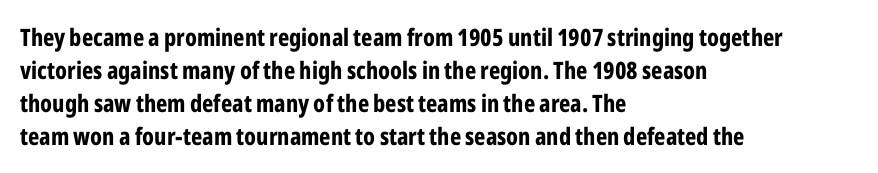
{"italic": "no", "bold": "yes", "underline": "no", "align": "left", "line_spacing": "normal", "line_spacing_ratio": 1.37, "letter_spacing": "normal", "letter_spacing_em": 0.0, "glyph_px": 24}
